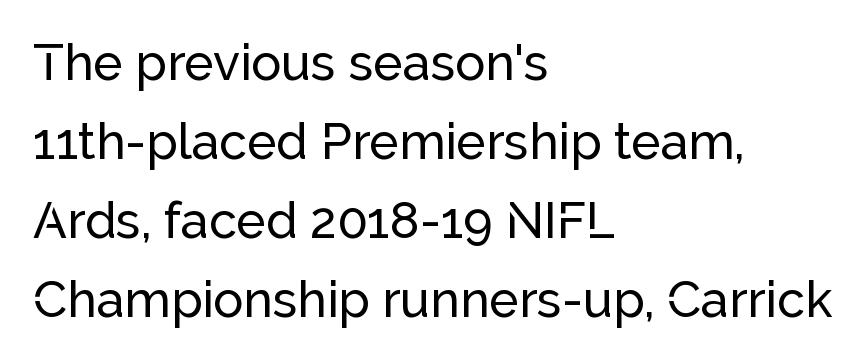
Spacing verdict: proportional, widths tailored to each character. Baseline-to-baseline distance is the conventional proportion of letter height. The ragged edge is on the right, which tells us the setting is flush left. Nobody drew a line under any word here. Classification — sans serif. Characters remain perfectly vertical along every line.
